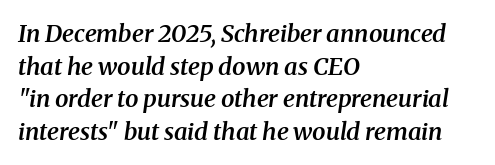
Q: Is the text bold? A: Semi-bold.
Q: Is the text italic (slanted)? A: Yes, it leans right by about 8 degrees.
Q: Is the text underlined? A: No.
Q: How is the paragraph aligned? A: Left-aligned.
Q: Is the spacing between letters normal or unusually wide? A: Normal.
Q: Is the spacing between lines tight, normal or loose? A: Normal.
